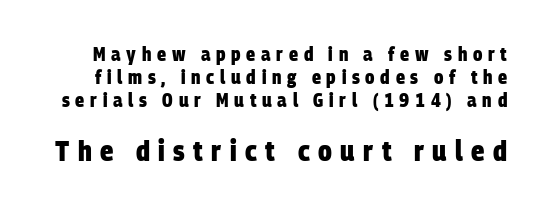
The image shows 28 px heavy, condensed sans-serif type; set line spacing 1.2x, unusually wide letter spacing (+0.3 em), not underlined; the second (bottom) block is 1.47x larger; low stroke contrast and a large x-height.
